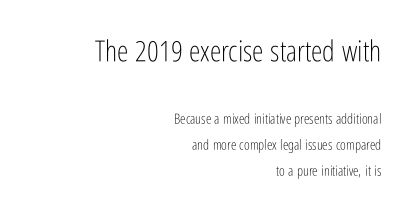
The image shows 29 px light, condensed sans-serif type, upright; set right-aligned, line spacing 1.86x, normal letter spacing, not underlined; the first (top) block is 2.07x larger; low stroke contrast and a medium x-height.
